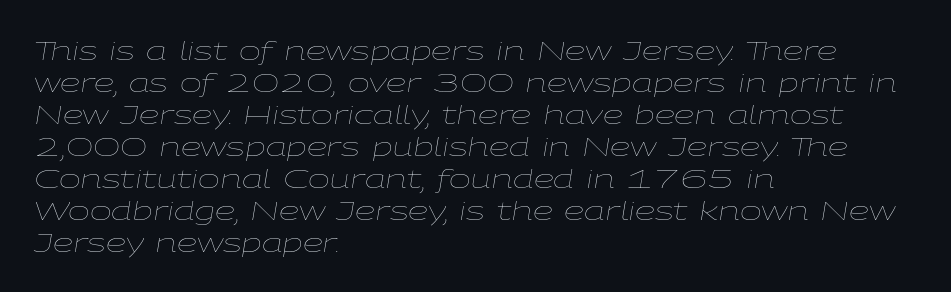
Q: Is the text bold? A: No.
Q: Is the text italic (slanted)? A: Yes, it leans right by about 9 degrees.
Q: Is the text underlined? A: No.
Q: How is the paragraph aligned? A: Left-aligned.
Q: Is the spacing between letters normal or unusually wide? A: Normal.
